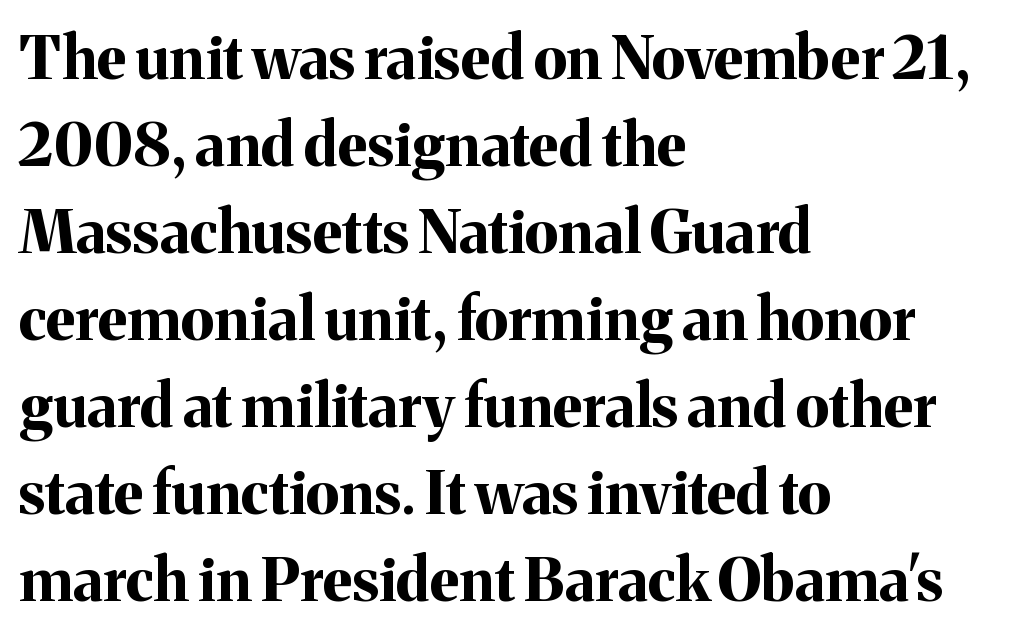
Italic? Not at all — the glyphs are vertical. How are the letters spaced? Ordinarily, with no added tracking. The block of text has a typical density, with ordinary space between rows. Does the copy run flush right? No — it runs flush left. Words float on clear page, feet unadorned. These lines are rendered in a variable-pitch font.
